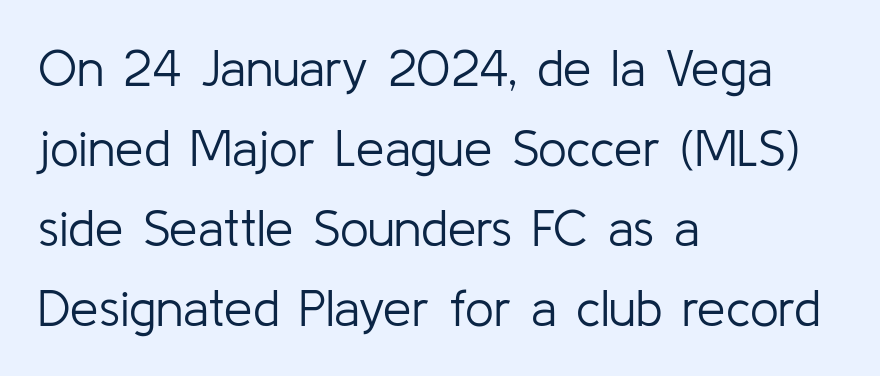
Q: Is the text bold? A: No.
Q: Is the text italic (slanted)? A: No, it is upright.
Q: Is the typeface a serif or a sans-serif typeface? A: Sans-serif.
Q: Is the text underlined? A: No.
Q: How is the paragraph aligned? A: Left-aligned.
Q: Is the spacing between letters normal or unusually wide? A: Normal.
Q: Is the spacing between lines tight, normal or loose? A: Normal.
Q: Width (condensed, normal, or wide)? A: Normal.
Q: Stroke contrast? A: Low.
Q: x-height? A: Medium.
Q: Monospaced? A: No.
